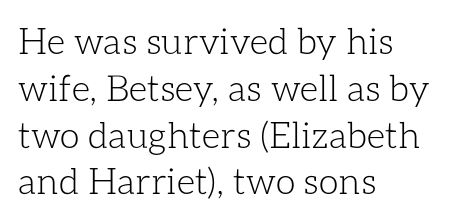
The image shows 36 px light type, upright; set left-aligned, normal line spacing (1.3x), normal letter spacing, not underlined; low stroke contrast and a medium x-height.
